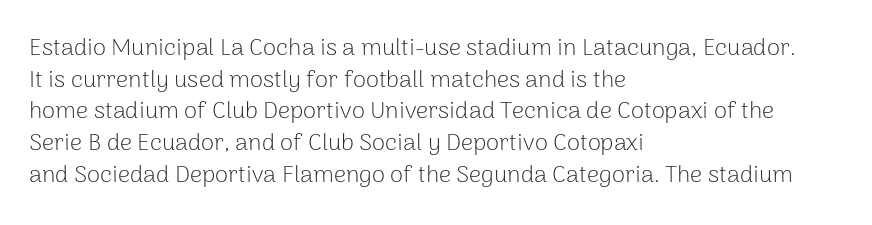
The image shows 24 px text type, upright; set left-aligned, normal line spacing (1.32x), normal letter spacing, not underlined.
